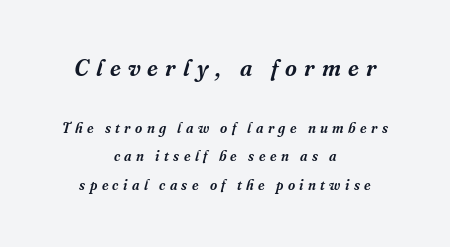
Q: Is the text italic (slanted)? A: Yes, it leans right by about 16 degrees.
Q: Is the text underlined? A: No.
Q: How is the paragraph aligned? A: Centered.
Q: Is the spacing between letters normal or unusually wide? A: Unusually wide.
Q: Is the spacing between lines tight, normal or loose? A: Loose.
Q: Which block of text is set in a larger size, the first (top) or the second (bottom)? A: The first (top) one.
